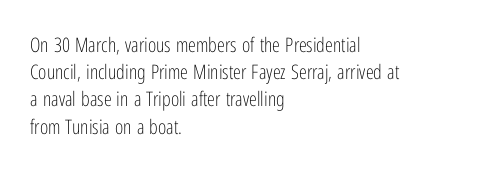
The image shows 20 px text type, upright; set left-aligned, normal line spacing (1.36x), normal letter spacing, not underlined.
